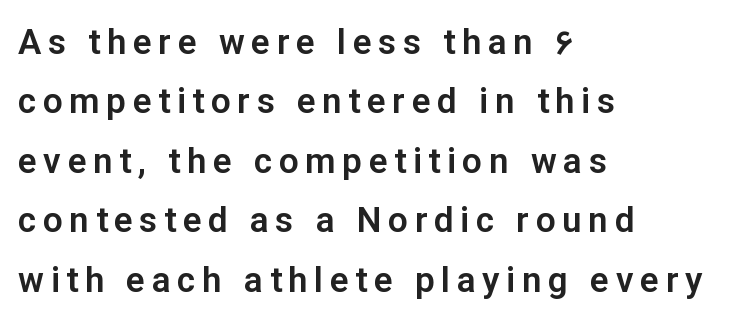
{"serif": "no", "italic": "no", "width": "normal", "stroke_contrast": "low", "x_height": "medium", "monospaced": "no", "underline": "no", "align": "left", "line_spacing": "normal", "line_spacing_ratio": 1.7, "glyph_px": 35}
